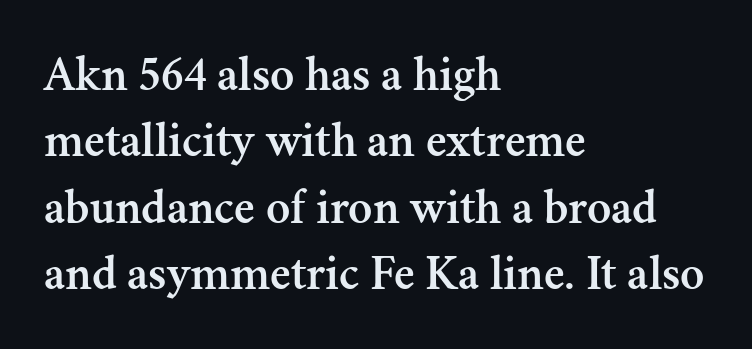
The image shows 50 px serif type, upright; set left-aligned, normal line spacing (1.33x), normal letter spacing, not underlined; medium stroke contrast and a small x-height.
